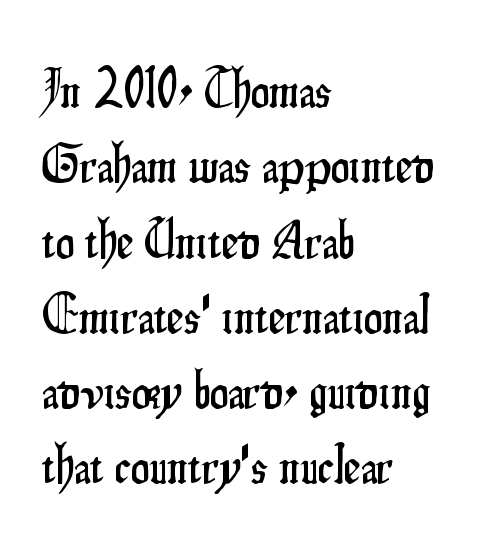
Q: Is the text italic (slanted)? A: No, it is upright.
Q: Is the typeface a serif or a sans-serif typeface? A: Sans-serif.
Q: Is the text underlined? A: No.
Q: How is the paragraph aligned? A: Left-aligned.
Q: Is the spacing between letters normal or unusually wide? A: Normal.
Q: Is the spacing between lines tight, normal or loose? A: Normal.
Q: Width (condensed, normal, or wide)? A: Condensed.
Q: Stroke contrast? A: Low.
Q: x-height? A: Small.
Q: Monospaced? A: No.
